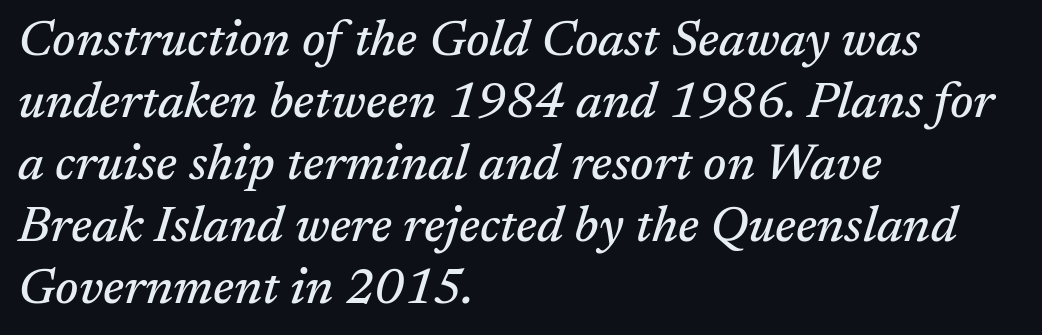
The image shows 50 px serif type, italic (leaning right); set left-aligned, line spacing 1.24x, normal letter spacing, not underlined; medium stroke contrast and a medium x-height.
